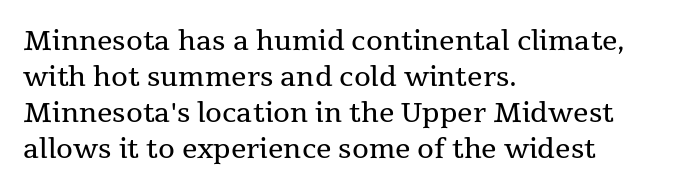
A clean baseline with only descenders dipping below it. The letters stand upright; this is a roman face. The letterforms sit shoulder to shoulder at normal distance. The compositor pushed each line to the left boundary.
